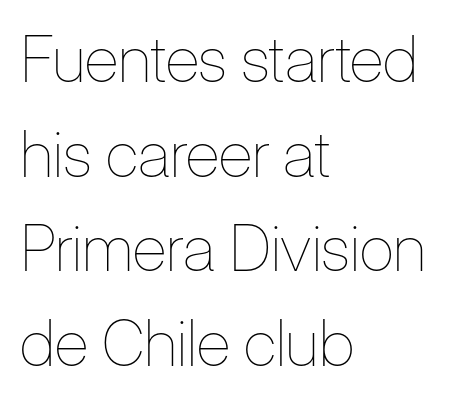
The designer left line spacing at the default. Is the type heavy? It reads as light-to-regular instead. Notice how the stems are strictly vertical — no italics here. Character widths vary here, with narrow letters taking less room than wide ones. Any mark beneath the type? The region is blank.
